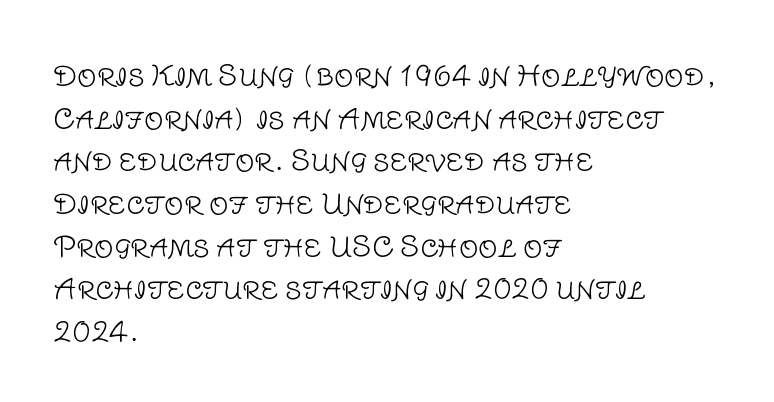
The image shows 27 px text type; set left-aligned, normal line spacing (1.58x), normal letter spacing, not underlined.
